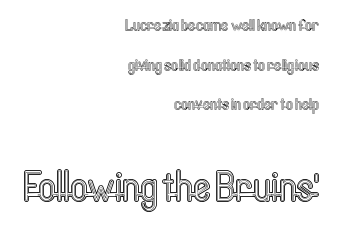
{"italic": "no", "width": "condensed", "x_height": "medium", "monospaced": "no", "underline": "no", "align": "right", "line_spacing": "loose", "line_spacing_ratio": 2.33, "letter_spacing": "normal", "letter_spacing_em": 0.0, "larger_block": "second", "size_ratio": 2.47, "glyph_px": 42}
